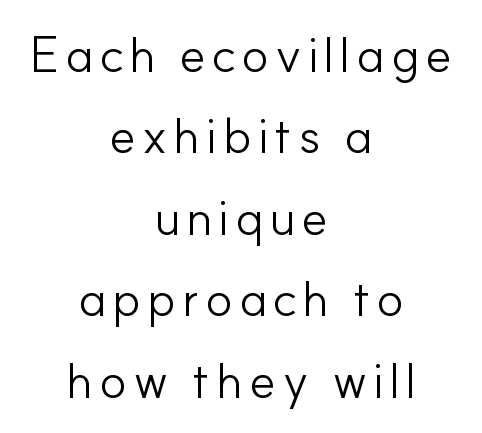
Is this a fixed-width face? No — the glyphs have proportional, varying widths. Letters have the restrained weight of plain body copy at most. The rag falls on both sides of this text block equally. Honestly, the row spacing looks completely unremarkable.
